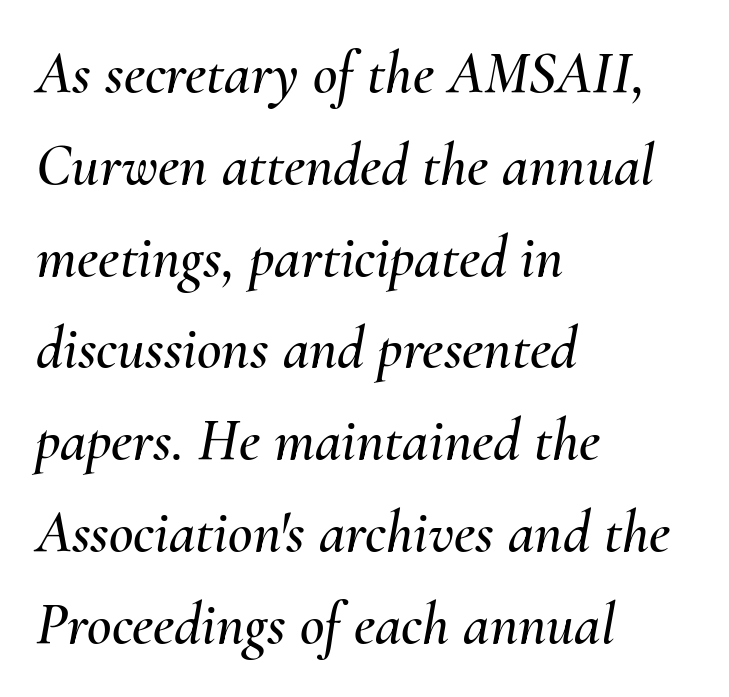
The letters sit at their default tracking, neither squeezed nor spread. Looking at the ascenders, they clearly lean. What's the leading like? Ordinary, nothing unusual. This sample has the flowing, uneven cadence of proportional lettering.
